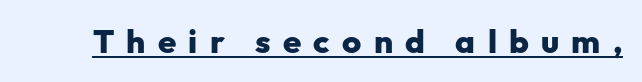
Each letter's strokes conclude bluntly, with no projecting serifs. This is underlined copy, the kind a proofreader might mark for attention. Looks like regular typesetting: each glyph gets only the width it needs. A typesetter would call this heavily tracked-out type.
